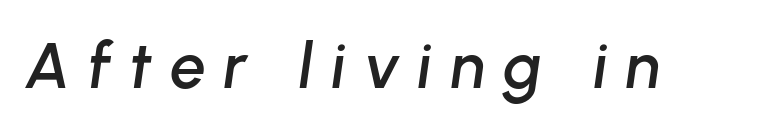
Loose tracking; the words dissolve into strings of separated letters. Designer's note — italics engaged. Think of a printed novel: that variable character pitch is what you see here. Each row of text sits above clean, open space.
